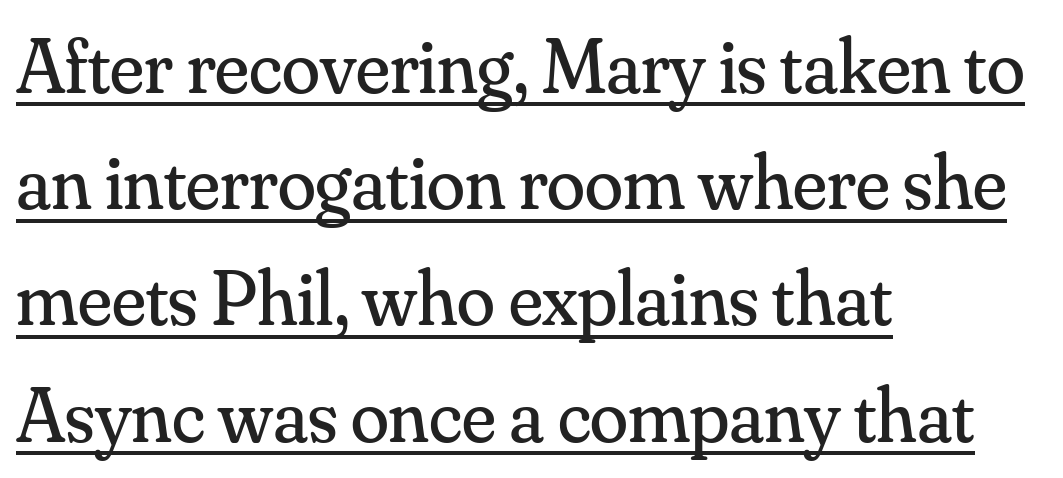
The glyphs are accompanied by a horizontal stroke just below them. The face used here is proportionally spaced, like ordinary book or web type. The ragged edge is on the right, which tells us the setting is flush left. The gaps between neighbouring characters are ordinary and unremarkable. The strokes are not fattened; the text isn't bold.
